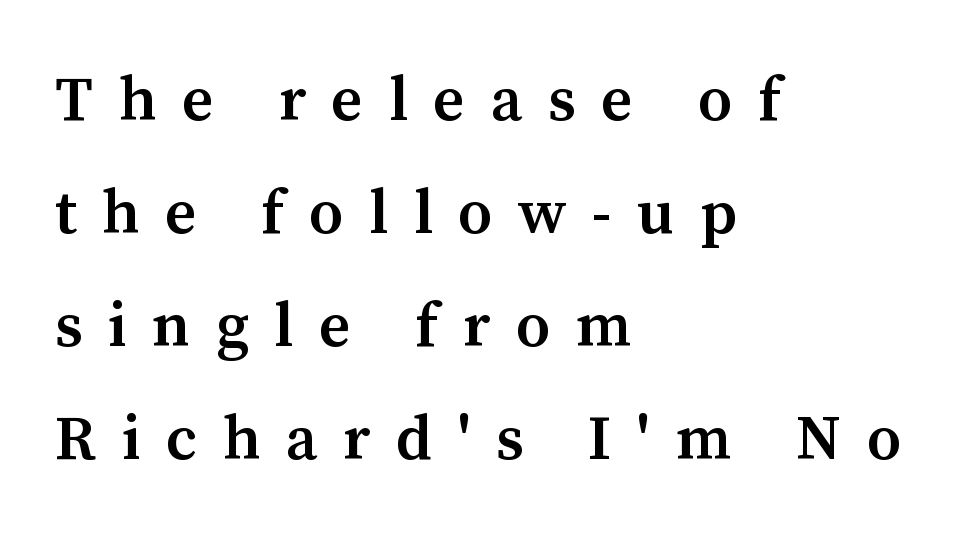
{"serif": "yes", "italic": "no", "bold": "semi", "weight": "semibold", "width": "normal", "stroke_contrast": "medium", "x_height": "medium", "monospaced": "no", "underline": "no", "align": "left", "line_spacing_ratio": 1.82, "letter_spacing": "wide", "letter_spacing_em": 0.41, "glyph_px": 62}
